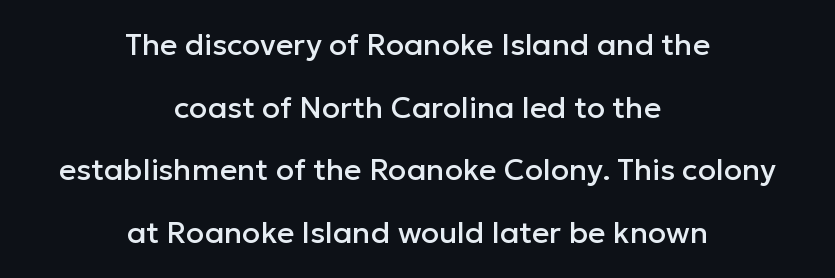
Q: Is the text italic (slanted)? A: No, it is upright.
Q: Is the typeface a serif or a sans-serif typeface? A: Sans-serif.
Q: Is the text underlined? A: No.
Q: How is the paragraph aligned? A: Centered.
Q: Is the spacing between letters normal or unusually wide? A: Normal.
Q: Is the spacing between lines tight, normal or loose? A: Loose.
Q: Width (condensed, normal, or wide)? A: Normal.
Q: Stroke contrast? A: Low.
Q: x-height? A: Medium.
Q: Monospaced? A: No.
